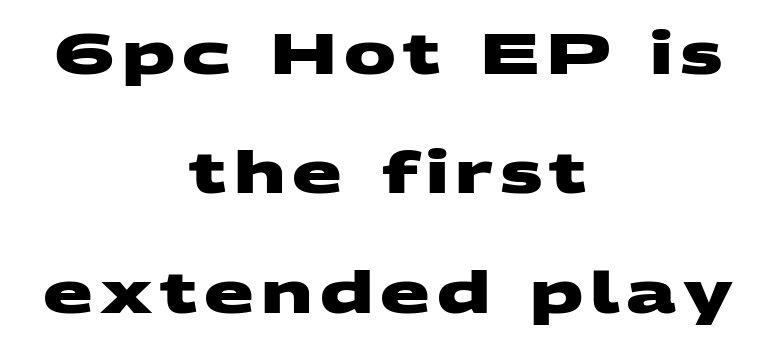
The image shows 58 px heavy, wide sans-serif type; set centered, loose line spacing (2.06x), not underlined; medium stroke contrast and a large x-height.
